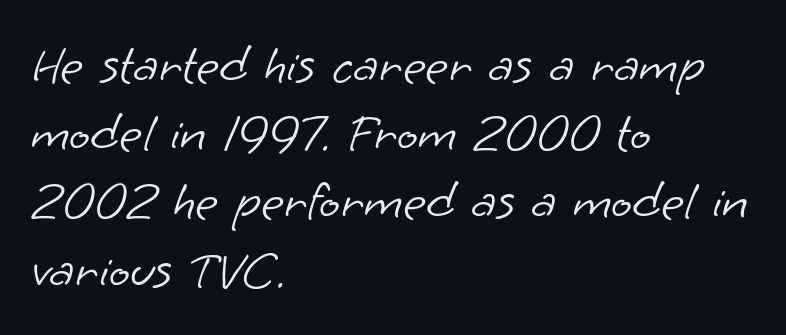
The passage shown is not bold in any degree. Honestly, there is no underline to notice here at all. In CSS terms this would be text-align: left. This sample uses plain, unmodified letter spacing.
